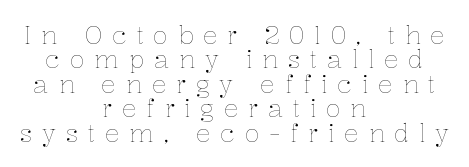
Q: Is the text bold? A: No.
Q: Is the text italic (slanted)? A: No, it is upright.
Q: Is the text underlined? A: No.
Q: How is the paragraph aligned? A: Centered.
Q: Is the spacing between letters normal or unusually wide? A: Unusually wide.
Q: Is the spacing between lines tight, normal or loose? A: Tight.
